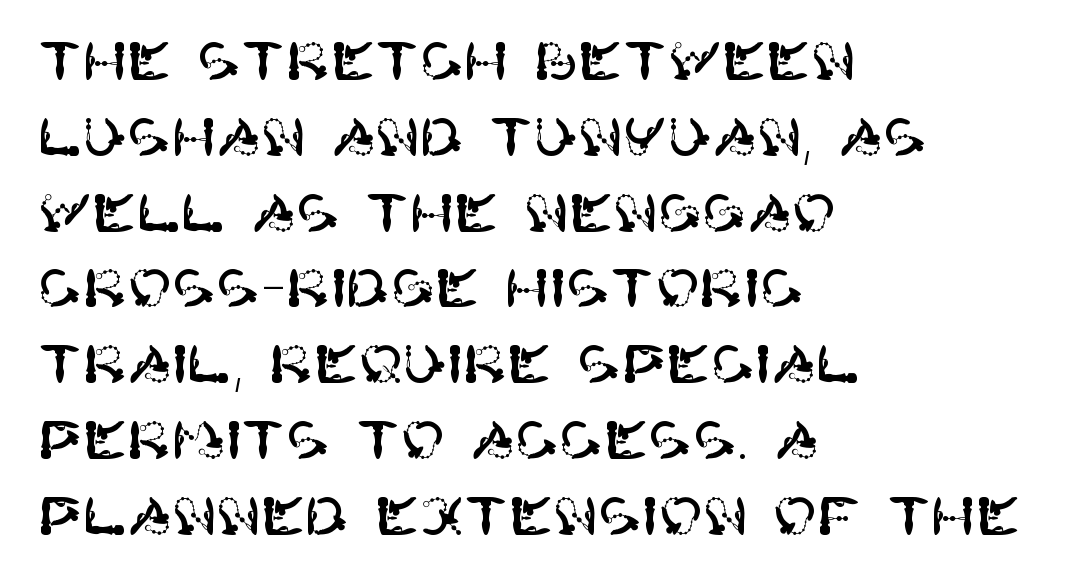
Q: Is the text italic (slanted)? A: No, it is upright.
Q: Is the typeface a serif or a sans-serif typeface? A: Sans-serif.
Q: Is the text underlined? A: No.
Q: How is the paragraph aligned? A: Left-aligned.
Q: Is the spacing between letters normal or unusually wide? A: Normal.
Q: Is the spacing between lines tight, normal or loose? A: Normal.
Q: Width (condensed, normal, or wide)? A: Normal.
Q: Stroke contrast? A: High.
Q: x-height? A: Large.
